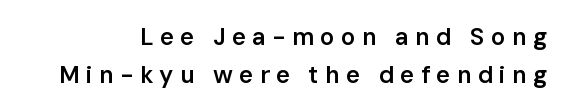
{"italic": "no", "bold": "semi", "underline": "no", "line_spacing": "normal", "line_spacing_ratio": 1.58, "letter_spacing": "wide", "letter_spacing_em": 0.26, "glyph_px": 24}
